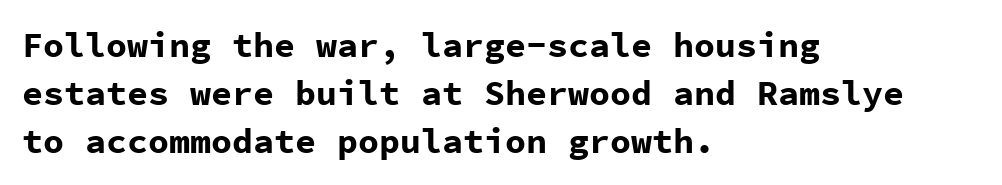
Q: Is the text bold? A: Yes.
Q: Is the text italic (slanted)? A: No, it is upright.
Q: Is the typeface a serif or a sans-serif typeface? A: Sans-serif.
Q: Is the text underlined? A: No.
Q: How is the paragraph aligned? A: Left-aligned.
Q: Is the spacing between letters normal or unusually wide? A: Normal.
Q: Is the spacing between lines tight, normal or loose? A: Normal.
Q: Width (condensed, normal, or wide)? A: Normal.
Q: Stroke contrast? A: Low.
Q: x-height? A: Medium.
Q: Monospaced? A: Yes.
